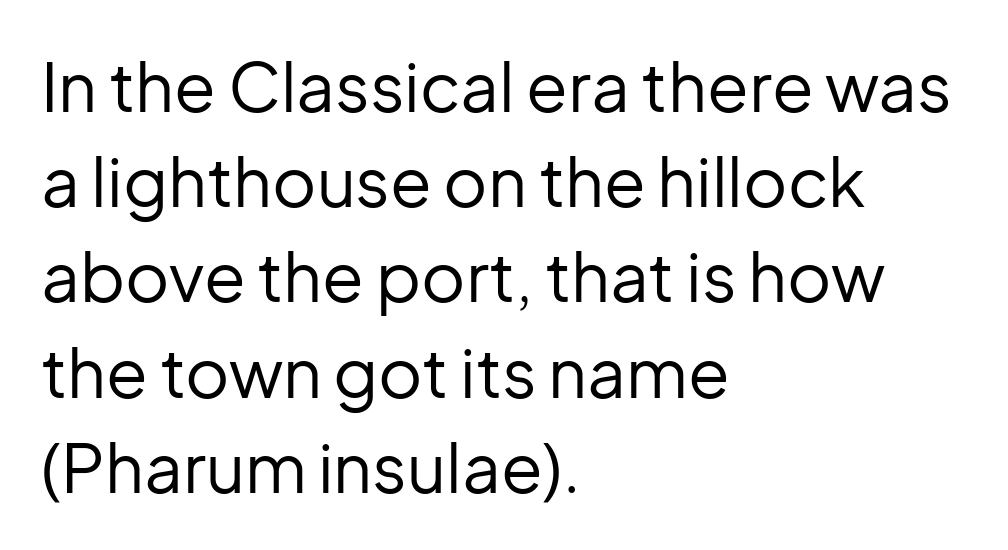
{"serif": "no", "italic": "no", "bold": "no", "weight": "regular", "width": "normal", "stroke_contrast": "low", "x_height": "medium", "monospaced": "no", "underline": "no", "align": "left", "line_spacing": "normal", "line_spacing_ratio": 1.4, "letter_spacing": "normal", "letter_spacing_em": 0.0, "glyph_px": 68}
